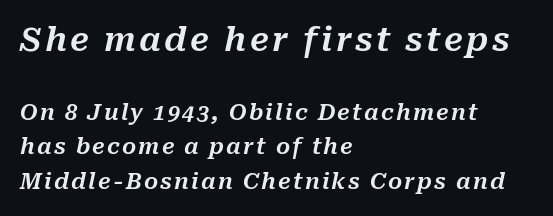
The glyphs look as if they've been sheared to an angle. Words float on clear page, feet unadorned. Horizontally, the lines are justified to the leading edge only. Honestly, the row spacing looks completely unremarkable. Whoever set this made the first block the dominant, larger element. You could not count columns in this text — the font is proportionally spaced.
